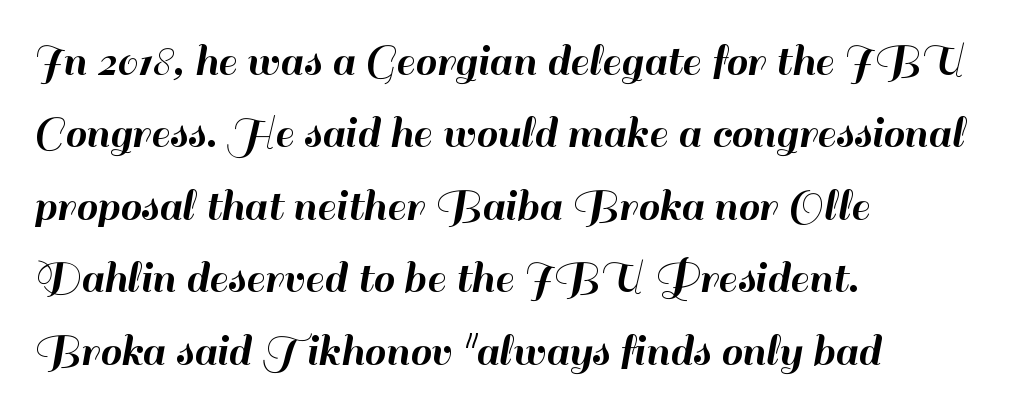
Q: Is the text italic (slanted)? A: Yes.
Q: Is the typeface a serif or a sans-serif typeface? A: Sans-serif.
Q: Is the text underlined? A: No.
Q: How is the paragraph aligned? A: Left-aligned.
Q: Is the spacing between letters normal or unusually wide? A: Normal.
Q: Is the spacing between lines tight, normal or loose? A: Normal.
Q: Width (condensed, normal, or wide)? A: Normal.
Q: Stroke contrast? A: High.
Q: x-height? A: Small.
Q: Monospaced? A: No.
